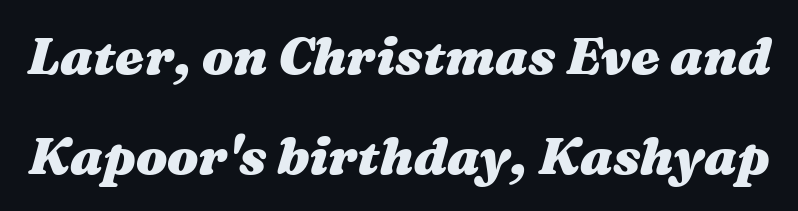
Q: Is the text bold? A: Yes.
Q: Is the text italic (slanted)? A: Yes, it leans right by about 16 degrees.
Q: Is the text underlined? A: No.
Q: Is the spacing between letters normal or unusually wide? A: Normal.
Q: Is the spacing between lines tight, normal or loose? A: Loose.
Q: Width (condensed, normal, or wide)? A: Wide.
Q: Stroke contrast? A: Medium.
Q: x-height? A: Medium.
Q: Monospaced? A: No.
